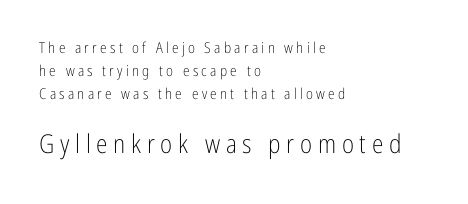
Q: Is the text bold? A: No.
Q: Is the text italic (slanted)? A: No, it is upright.
Q: Is the text underlined? A: No.
Q: How is the paragraph aligned? A: Left-aligned.
Q: Is the spacing between letters normal or unusually wide? A: Unusually wide.
Q: Is the spacing between lines tight, normal or loose? A: Normal.
Q: Which block of text is set in a larger size, the first (top) or the second (bottom)? A: The second (bottom) one.
